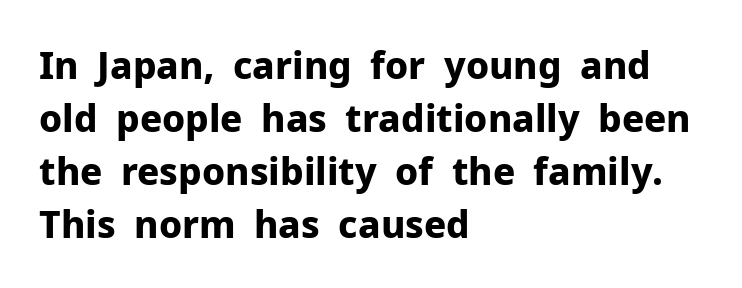
Is there much room between lines? A standard amount, neither cramped nor airy. Just letters on the line, the space beneath them empty. Check where the strokes stop: nothing finishes them off — pure sans. The typesetting leans heavy: a genuine bold. Every character sits straight up, as roman type does.
